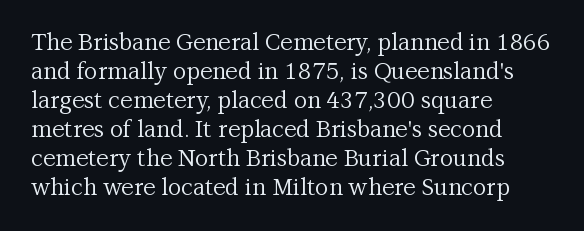
Q: Is the text bold? A: No.
Q: Is the text italic (slanted)? A: No, it is upright.
Q: Is the text underlined? A: No.
Q: How is the paragraph aligned? A: Left-aligned.
Q: Is the spacing between letters normal or unusually wide? A: Normal.
Q: Is the spacing between lines tight, normal or loose? A: Normal.
